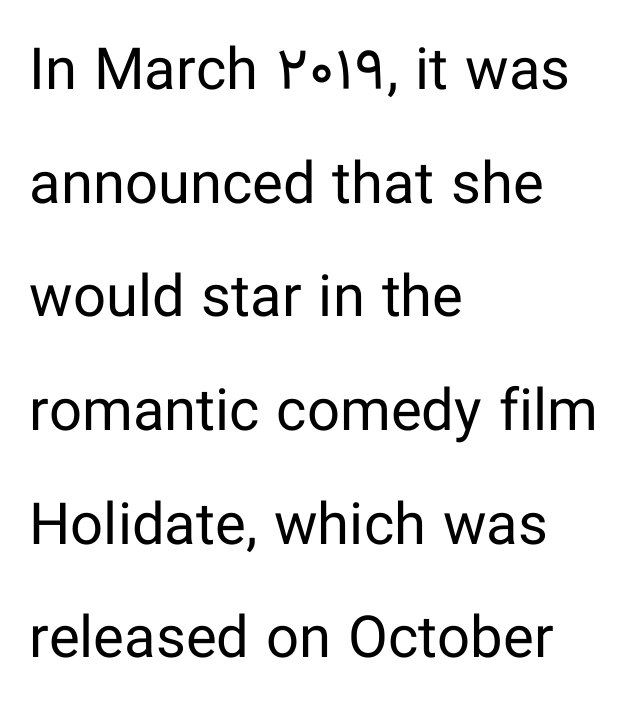
{"serif": "no", "italic": "no", "bold": "no", "weight": "regular", "width": "normal", "stroke_contrast": "low", "x_height": "medium", "monospaced": "no", "underline": "no", "align": "left", "line_spacing": "loose", "line_spacing_ratio": 1.96, "letter_spacing": "normal", "letter_spacing_em": 0.0, "glyph_px": 58}
